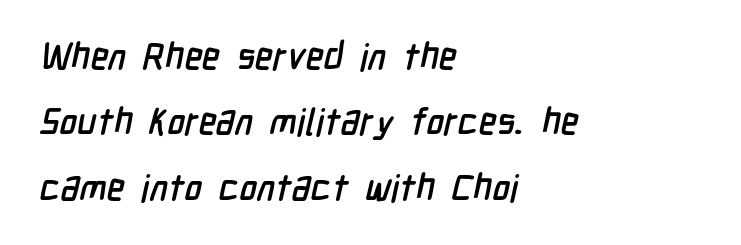
Q: Is the typeface a serif or a sans-serif typeface? A: Sans-serif.
Q: Is the text underlined? A: No.
Q: How is the paragraph aligned? A: Left-aligned.
Q: Is the spacing between letters normal or unusually wide? A: Normal.
Q: Width (condensed, normal, or wide)? A: Condensed.
Q: Stroke contrast? A: Low.
Q: x-height? A: Medium.
Q: Monospaced? A: No.
